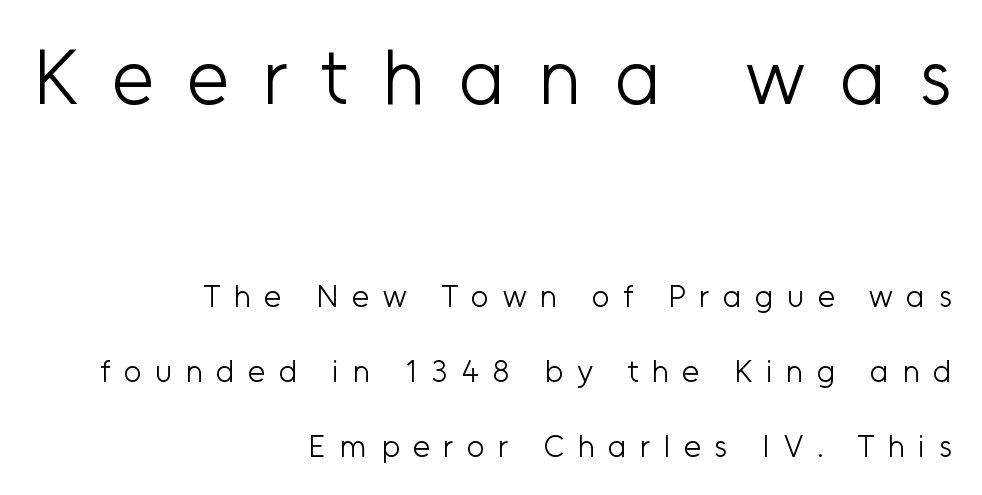
The image shows 77 px light sans-serif type, upright; set right-aligned, loose line spacing (2.41x), unusually wide letter spacing (+0.43 em), not underlined; the first (top) block is 2.48x larger; low stroke contrast and a medium x-height.
